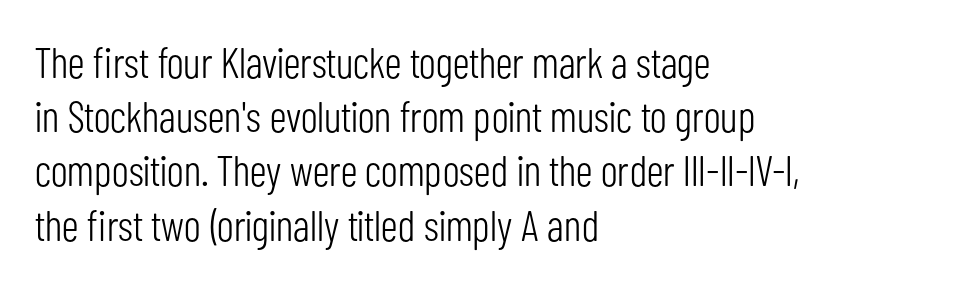
{"serif": "no", "italic": "no", "bold": "no", "weight": "light", "width": "condensed", "stroke_contrast": "low", "x_height": "medium", "monospaced": "no", "underline": "no", "align": "left", "line_spacing": "normal", "line_spacing_ratio": 1.26, "letter_spacing": "normal", "letter_spacing_em": 0.0, "glyph_px": 43}
